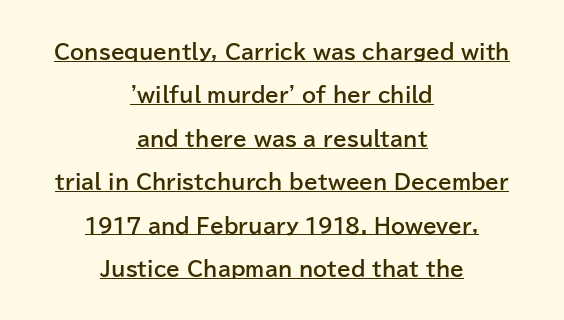
{"italic": "no", "bold": "yes", "underline": "yes", "align": "center", "line_spacing": "loose", "line_spacing_ratio": 2.17, "letter_spacing": "normal", "letter_spacing_em": 0.0, "glyph_px": 20}
